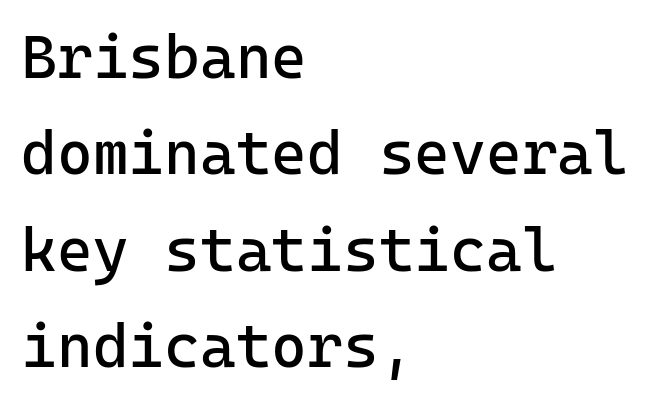
{"serif": "no", "italic": "no", "bold": "no", "weight": "regular", "width": "normal", "stroke_contrast": "low", "x_height": "medium", "underline": "no", "align": "left", "line_spacing": "normal", "line_spacing_ratio": 1.58, "letter_spacing": "normal", "letter_spacing_em": 0.0, "glyph_px": 61}
